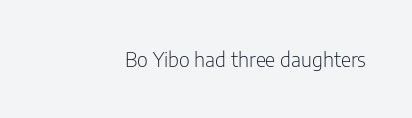
Q: Is the text bold? A: No.
Q: Is the text italic (slanted)? A: No, it is upright.
Q: Is the text underlined? A: No.
Q: Is the spacing between letters normal or unusually wide? A: Normal.
